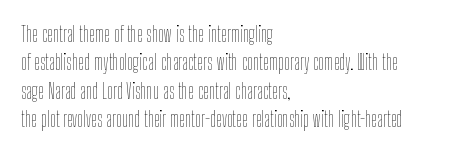
Evenly set lines give the paragraph a standard silhouette. Students, note that the glyphs here touch the page at normal intervals. In terms of posture, this sample is upright. Typeset ragged right — the left edge is the straight one.
